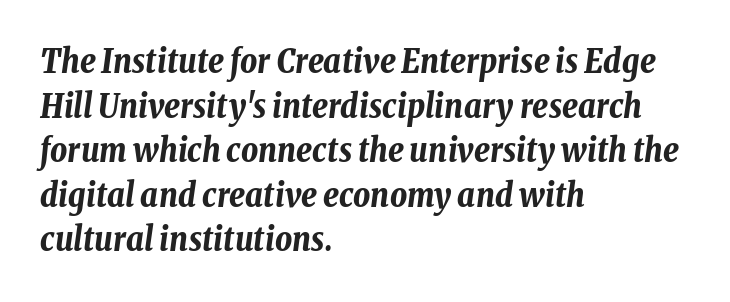
The image shows 33 px bold, condensed type, italic (leaning right); set left-aligned, normal line spacing (1.35x), normal letter spacing, not underlined; low stroke contrast and a medium x-height.
